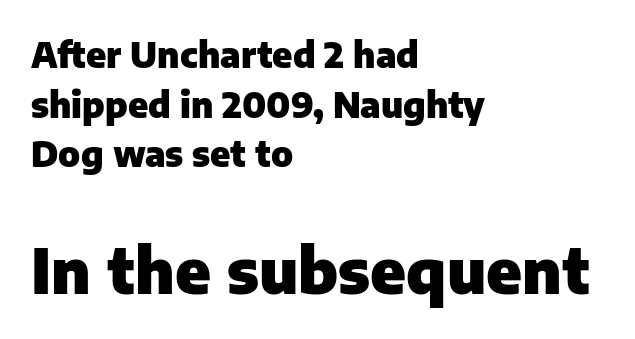
Q: Is the text bold? A: Yes.
Q: Is the text italic (slanted)? A: No, it is upright.
Q: Is the typeface a serif or a sans-serif typeface? A: Sans-serif.
Q: Is the text underlined? A: No.
Q: How is the paragraph aligned? A: Left-aligned.
Q: Is the spacing between letters normal or unusually wide? A: Normal.
Q: Is the spacing between lines tight, normal or loose? A: Normal.
Q: Which block of text is set in a larger size, the first (top) or the second (bottom)? A: The second (bottom) one.
Q: Width (condensed, normal, or wide)? A: Normal.
Q: Stroke contrast? A: Low.
Q: x-height? A: Medium.
Q: Monospaced? A: No.
